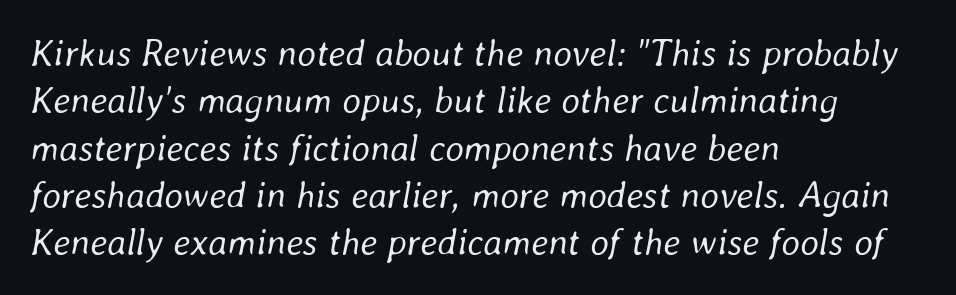
{"italic": "yes", "lean": "right", "slant_degrees": 8, "bold": "no", "weight": "regular", "width": "normal", "stroke_contrast": "low", "x_height": "medium", "monospaced": "no", "underline": "no", "align": "left", "line_spacing": "normal", "line_spacing_ratio": 1.28, "letter_spacing": "normal", "letter_spacing_em": 0.0, "glyph_px": 37}
